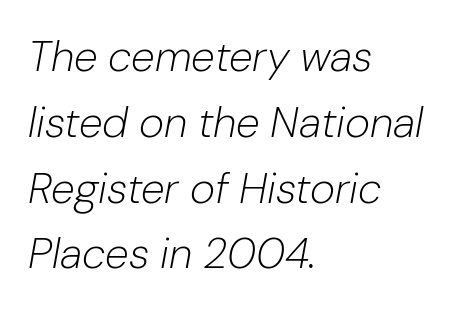
Q: Is the text bold? A: No.
Q: Is the text italic (slanted)? A: Yes, it leans right by about 10 degrees.
Q: Is the text underlined? A: No.
Q: How is the paragraph aligned? A: Left-aligned.
Q: Is the spacing between letters normal or unusually wide? A: Normal.
Q: Is the spacing between lines tight, normal or loose? A: Normal.
Q: Width (condensed, normal, or wide)? A: Normal.
Q: Stroke contrast? A: Low.
Q: x-height? A: Medium.
Q: Monospaced? A: No.
